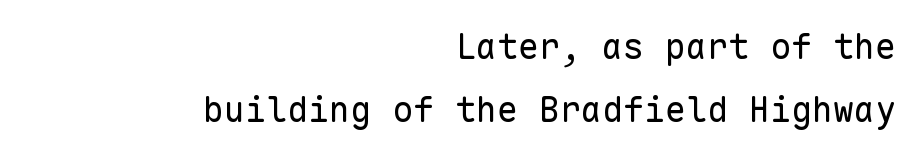
Q: Is the text bold? A: No.
Q: Is the text italic (slanted)? A: No, it is upright.
Q: Is the typeface a serif or a sans-serif typeface? A: Sans-serif.
Q: Is the text underlined? A: No.
Q: How is the paragraph aligned? A: Right-aligned.
Q: Is the spacing between letters normal or unusually wide? A: Normal.
Q: Width (condensed, normal, or wide)? A: Normal.
Q: Stroke contrast? A: Low.
Q: x-height? A: Medium.
Q: Monospaced? A: Yes.
